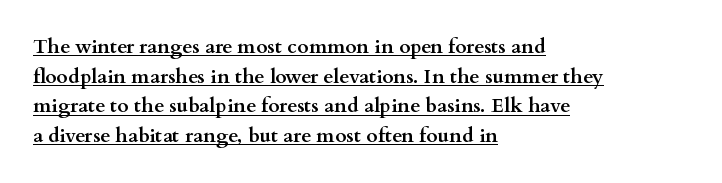
Q: Is the text bold? A: Yes.
Q: Is the text italic (slanted)? A: No, it is upright.
Q: Is the text underlined? A: Yes.
Q: How is the paragraph aligned? A: Left-aligned.
Q: Is the spacing between letters normal or unusually wide? A: Normal.
Q: Is the spacing between lines tight, normal or loose? A: Normal.
